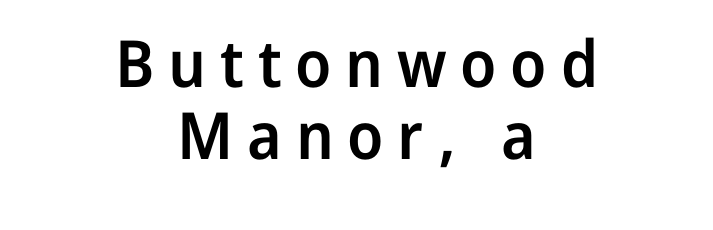
The image shows 65 px semibold sans-serif type, upright; set centered, tight line spacing (1.11x), unusually wide letter spacing (+0.21 em), not underlined; low stroke contrast and a medium x-height.
